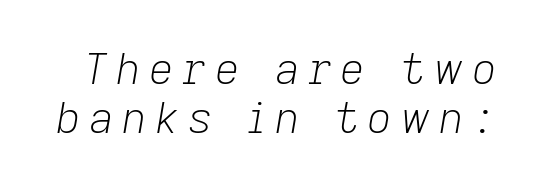
{"italic": "yes", "lean": "right", "slant_degrees": 9, "bold": "no", "weight": "light", "width": "normal", "stroke_contrast": "low", "x_height": "medium", "monospaced": "no", "underline": "no", "line_spacing": "tight", "line_spacing_ratio": 1.14, "glyph_px": 43}
